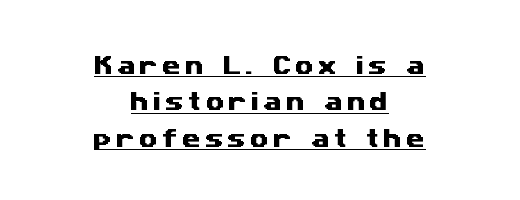
Q: Is the text underlined? A: Yes.
Q: How is the paragraph aligned? A: Centered.
Q: Is the spacing between letters normal or unusually wide? A: Unusually wide.
